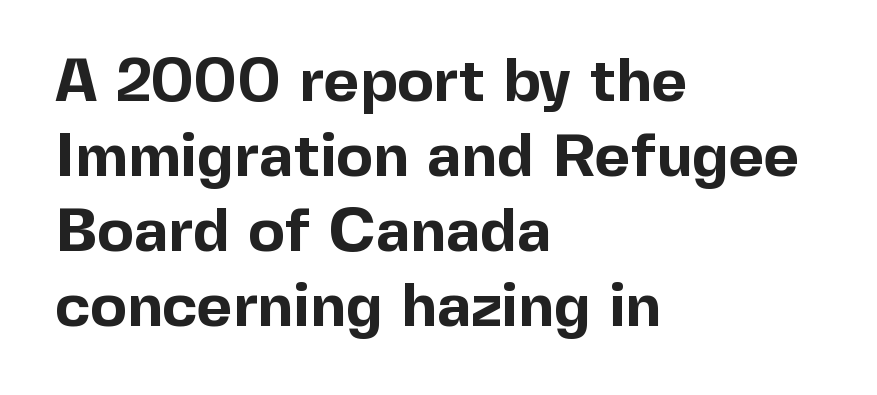
{"serif": "no", "italic": "no", "bold": "yes", "weight": "bold", "width": "normal", "x_height": "medium", "monospaced": "no", "underline": "no", "align": "left", "line_spacing_ratio": 1.23, "letter_spacing": "normal", "letter_spacing_em": 0.0, "glyph_px": 61}
